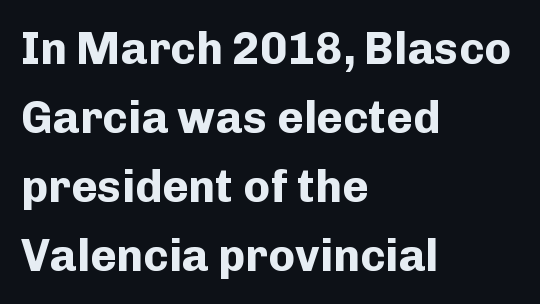
Q: Is the text bold? A: Yes.
Q: Is the text italic (slanted)? A: No, it is upright.
Q: Is the typeface a serif or a sans-serif typeface? A: Sans-serif.
Q: Is the text underlined? A: No.
Q: How is the paragraph aligned? A: Left-aligned.
Q: Is the spacing between letters normal or unusually wide? A: Normal.
Q: Is the spacing between lines tight, normal or loose? A: Normal.
Q: Width (condensed, normal, or wide)? A: Normal.
Q: Stroke contrast? A: Low.
Q: x-height? A: Medium.
Q: Monospaced? A: No.
